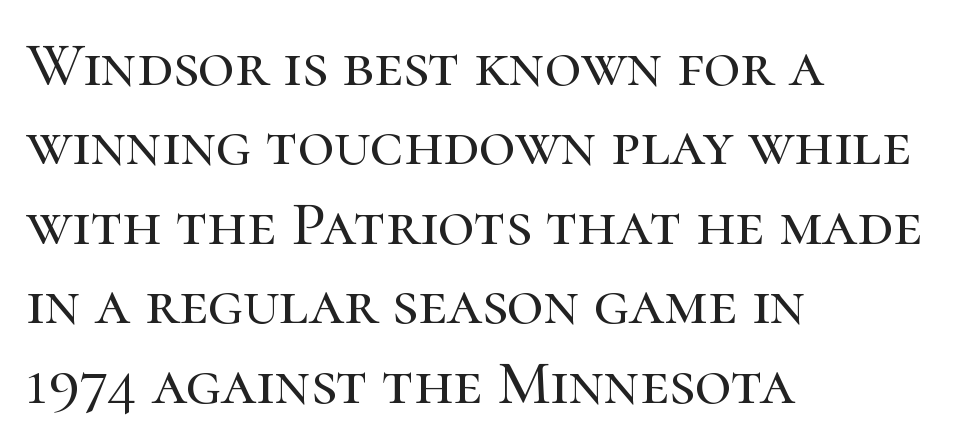
{"serif": "yes", "italic": "no", "width": "normal", "stroke_contrast": "high", "x_height": "medium", "monospaced": "no", "underline": "no", "align": "left", "line_spacing": "normal", "line_spacing_ratio": 1.26, "letter_spacing": "normal", "letter_spacing_em": 0.0, "glyph_px": 63}
